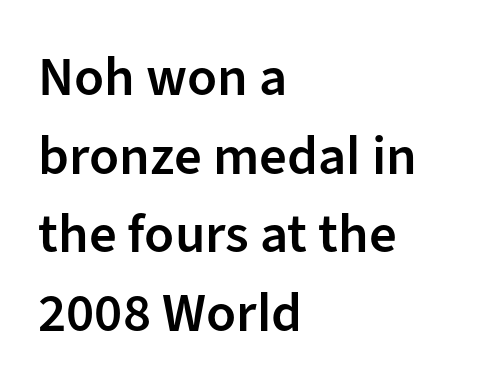
{"serif": "no", "italic": "no", "bold": "semi", "weight": "semibold", "width": "normal", "stroke_contrast": "low", "x_height": "medium", "monospaced": "no", "underline": "no", "align": "left", "line_spacing": "normal", "line_spacing_ratio": 1.43, "letter_spacing": "normal", "letter_spacing_em": 0.0, "glyph_px": 55}
